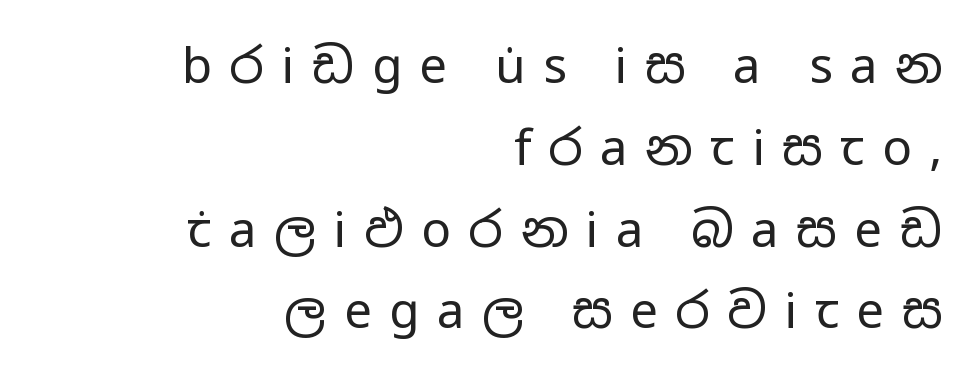
{"serif": "no", "italic": "no", "bold": "no", "weight": "regular", "width": "wide", "stroke_contrast": "low", "x_height": "medium", "monospaced": "no", "underline": "no", "align": "right", "line_spacing": "normal", "line_spacing_ratio": 1.67, "letter_spacing": "wide", "letter_spacing_em": 0.36, "glyph_px": 49}
